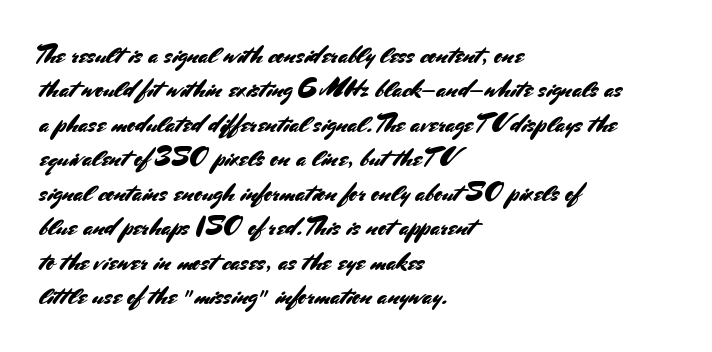
All the whitespace from short lines collects on the right. Rule under the text: the space is simply empty. Leading matches the norm, producing a regular column.
